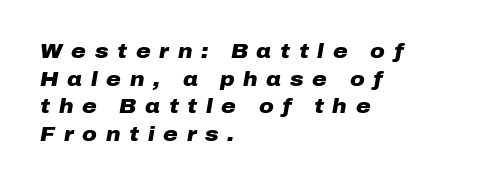
The image shows 20 px bold type, italic (leaning right); set left-aligned, normal line spacing (1.38x), unusually wide letter spacing (+0.44 em), not underlined.
